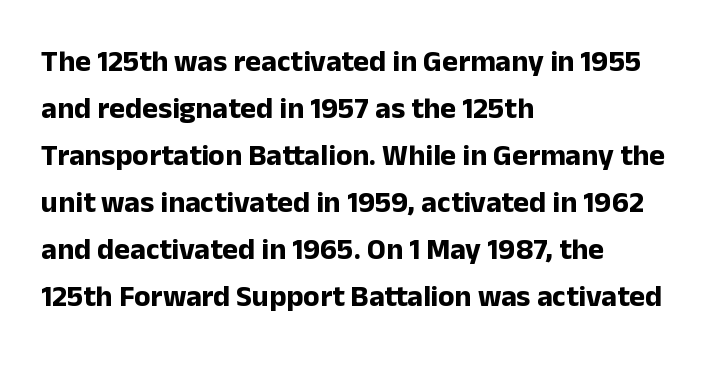
The letters stand upright; this is a roman face. Layout note: lines flush left. The face used here is rendered with its standard letterfit. Decoration check: the copy has no underline. Varying glyph widths throughout — classic text-font behaviour. Strong, thick strokes mark this as bold type.
